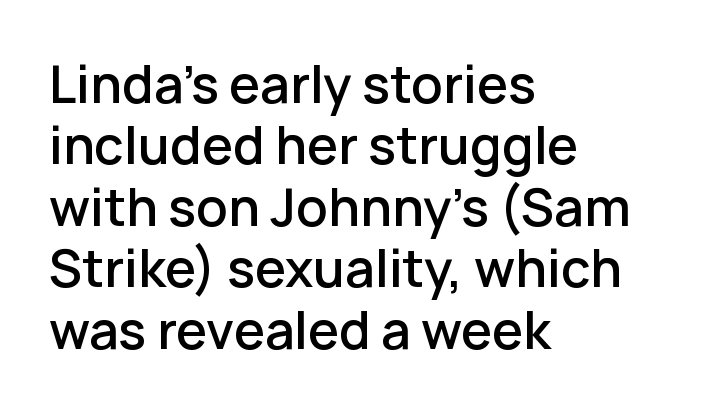
Character widths vary here, with narrow letters taking less room than wide ones. This rendering features lettering with no underline. Here the glyphs are tracked normally, forming tight word shapes. Typographic density is moderately raised because the face is semibold.
